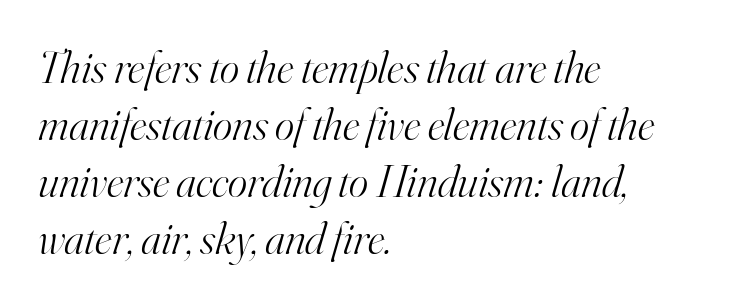
The line texture is even and compact thanks to regular tracking. Looks like regular typesetting: each glyph gets only the width it needs. Every character sits at an angle, as italics do. This rendering employs a face with finishing strokes, i.e., a serif. Horizontal alignment here is leftward, the default for most running prose. Is the stroke heavy? The answer is a plain regular-or-lighter.
